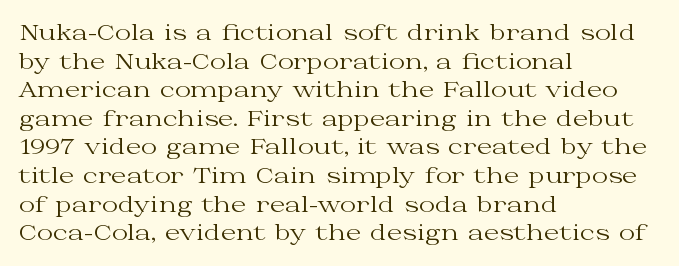
The image shows 22 px text type, upright; set left-aligned, normal line spacing (1.3x), normal letter spacing, not underlined.
